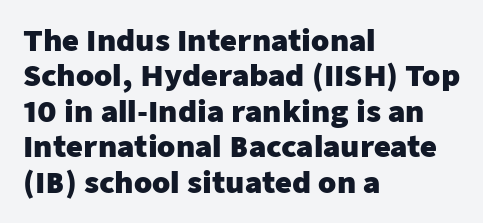
The image shows 29 px heavy sans-serif type, upright; set left-aligned, line spacing 1.22x, normal letter spacing, not underlined; low stroke contrast and a medium x-height.
